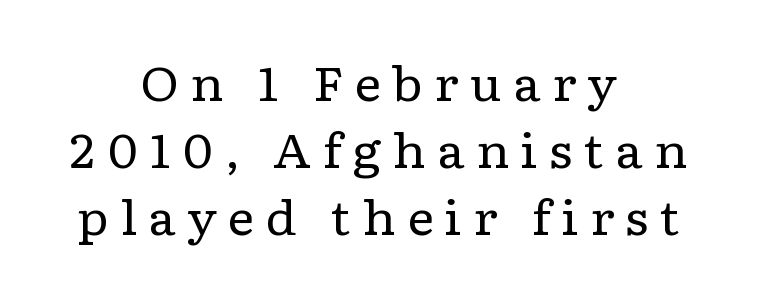
The image shows 47 px regular-weight, wide serif type, upright; set centered, normal line spacing (1.43x), unusually wide letter spacing (+0.23 em), not underlined; low stroke contrast and a medium x-height.
